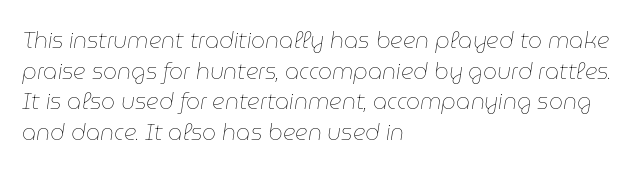
Q: Is the text bold? A: No.
Q: Is the text italic (slanted)? A: Yes, it leans right by about 9 degrees.
Q: Is the text underlined? A: No.
Q: How is the paragraph aligned? A: Left-aligned.
Q: Is the spacing between letters normal or unusually wide? A: Normal.
Q: Is the spacing between lines tight, normal or loose? A: Normal.
